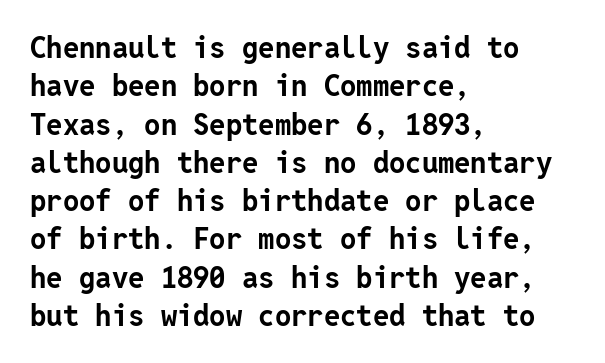
The image shows 29 px bold sans-serif type, upright; set left-aligned, normal line spacing (1.32x), normal letter spacing, not underlined; low stroke contrast and a medium x-height.
